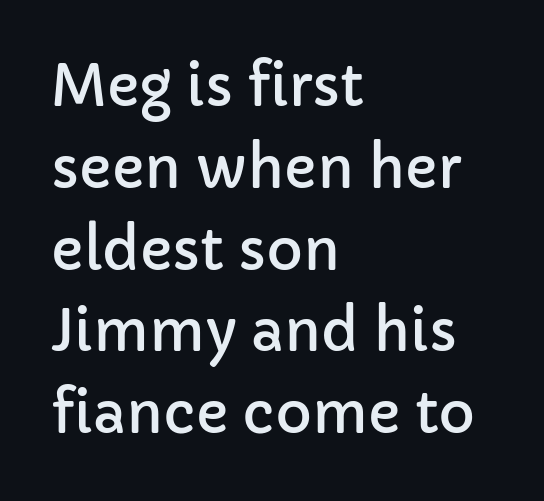
{"serif": "no", "italic": "no", "width": "normal", "stroke_contrast": "low", "x_height": "medium", "monospaced": "no", "underline": "no", "align": "left", "line_spacing": "normal", "line_spacing_ratio": 1.46, "letter_spacing": "normal", "letter_spacing_em": 0.0, "glyph_px": 56}
